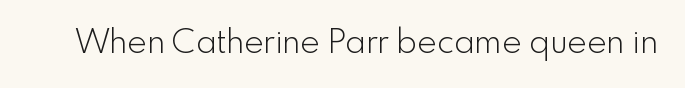
The image shows 33 px light sans-serif type, upright; set normal letter spacing, not underlined; a small x-height.
